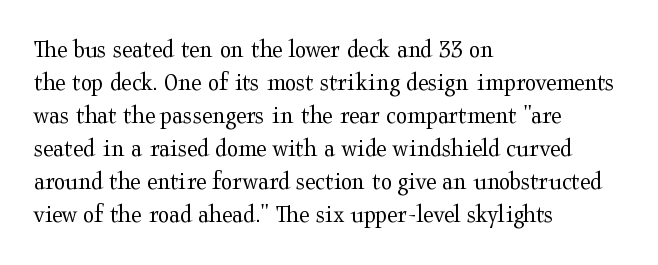
When letters stand straight like this, we call the style roman or upright. These lines sit exactly where default settings would place them. Students, note that the glyphs here touch the page at normal intervals. The passage shown is not bold in any degree. In CSS terms this would be text-align: left. Underlining? Definitely not there.
